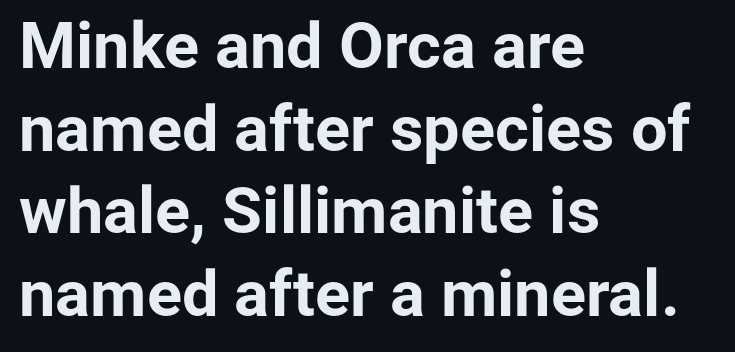
{"serif": "no", "italic": "no", "bold": "yes", "weight": "bold", "width": "normal", "stroke_contrast": "low", "x_height": "medium", "monospaced": "no", "underline": "no", "align": "left", "line_spacing": "normal", "line_spacing_ratio": 1.27, "letter_spacing": "normal", "letter_spacing_em": 0.0, "glyph_px": 65}
